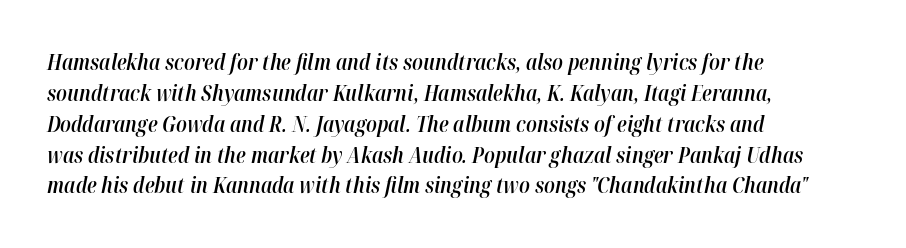
Q: Is the text bold? A: Semi-bold.
Q: Is the text italic (slanted)? A: Yes, it leans right by about 12 degrees.
Q: Is the text underlined? A: No.
Q: How is the paragraph aligned? A: Left-aligned.
Q: Is the spacing between letters normal or unusually wide? A: Normal.
Q: Is the spacing between lines tight, normal or loose? A: Normal.
